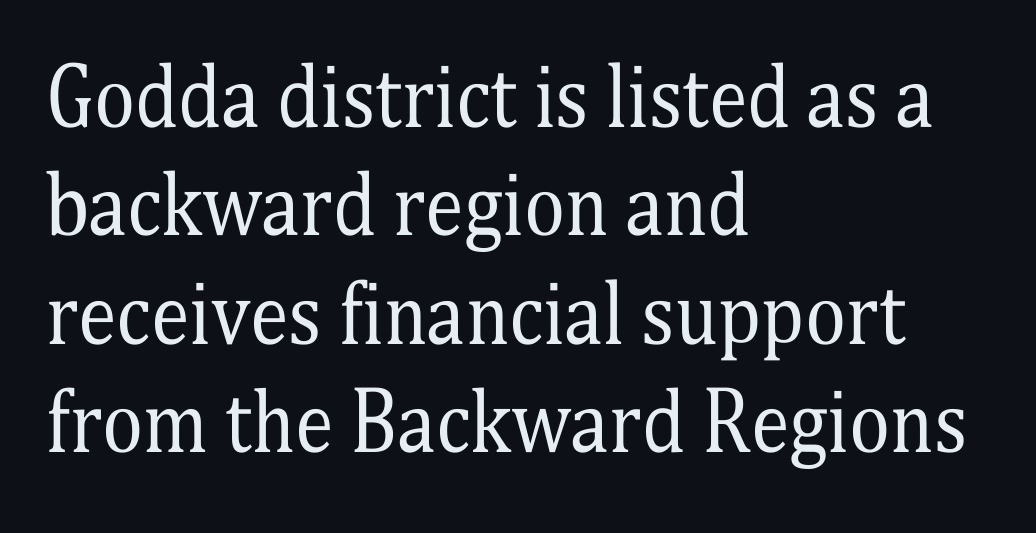
{"serif": "yes", "italic": "no", "bold": "no", "weight": "regular", "width": "condensed", "stroke_contrast": "medium", "x_height": "medium", "monospaced": "no", "underline": "no", "align": "left", "line_spacing": "normal", "line_spacing_ratio": 1.39, "letter_spacing": "normal", "letter_spacing_em": 0.0, "glyph_px": 78}
